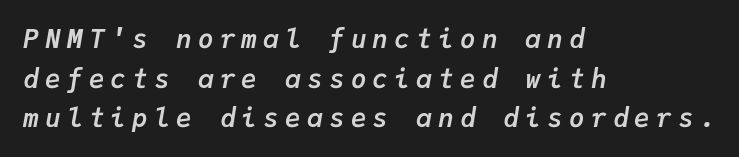
The image shows 26 px bold type, italic (leaning right); set left-aligned, normal line spacing (1.52x), unusually wide letter spacing (+0.24 em), not underlined.
